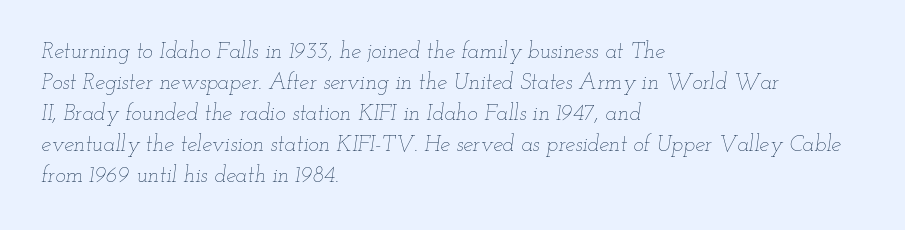
The space between consecutive lines is moderate. Heft: none added — not bold. The face used here has a pronounced slope to its letters. No extra tracking has been applied to these lines. This rendering uses left alignment, leaving the right contour irregular. The words here are not underlined.
